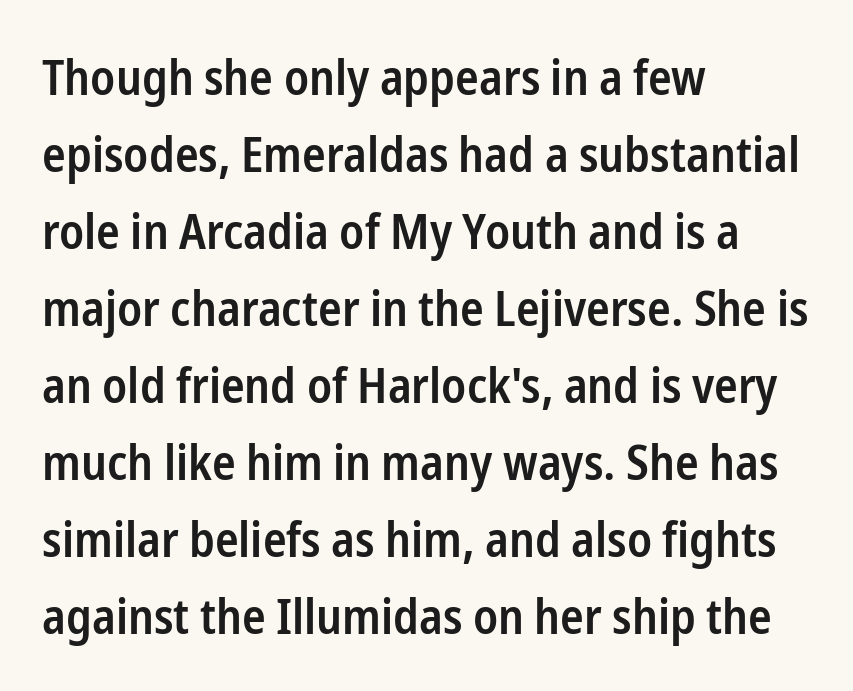
Q: Is the text bold? A: Semi-bold.
Q: Is the text italic (slanted)? A: No, it is upright.
Q: Is the typeface a serif or a sans-serif typeface? A: Sans-serif.
Q: Is the text underlined? A: No.
Q: How is the paragraph aligned? A: Left-aligned.
Q: Is the spacing between letters normal or unusually wide? A: Normal.
Q: Is the spacing between lines tight, normal or loose? A: Normal.
Q: Width (condensed, normal, or wide)? A: Condensed.
Q: Stroke contrast? A: Low.
Q: x-height? A: Medium.
Q: Monospaced? A: No.
